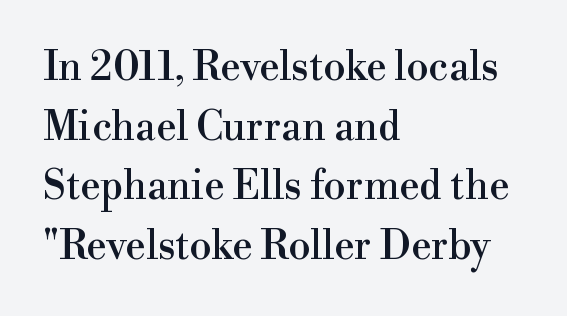
The image shows 40 px serif type, upright; set left-aligned, normal line spacing (1.49x), normal letter spacing, not underlined; a small x-height.
